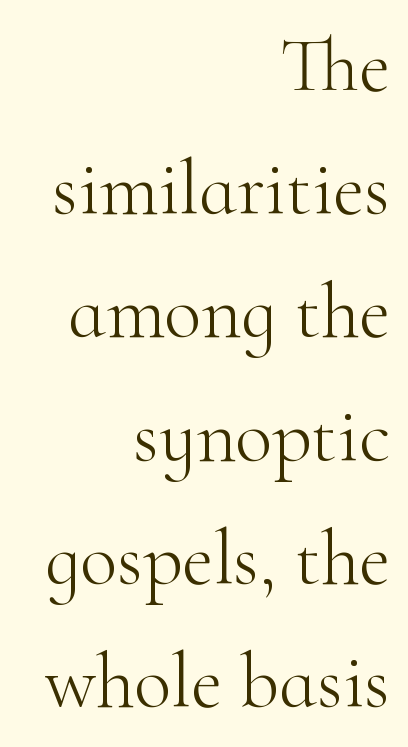
Q: Is the text bold? A: No.
Q: Is the text italic (slanted)? A: No, it is upright.
Q: Is the typeface a serif or a sans-serif typeface? A: Serif.
Q: Is the text underlined? A: No.
Q: How is the paragraph aligned? A: Right-aligned.
Q: Is the spacing between letters normal or unusually wide? A: Normal.
Q: Is the spacing between lines tight, normal or loose? A: Normal.
Q: Width (condensed, normal, or wide)? A: Normal.
Q: Stroke contrast? A: High.
Q: x-height? A: Small.
Q: Monospaced? A: No.
